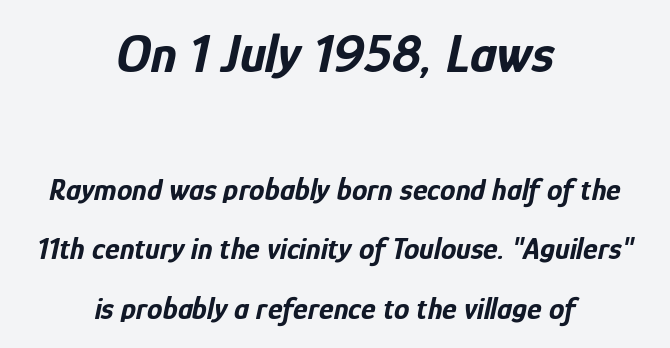
Q: Is the text bold? A: Yes.
Q: Is the text italic (slanted)? A: Yes, it leans right by about 12 degrees.
Q: Is the text underlined? A: No.
Q: How is the paragraph aligned? A: Centered.
Q: Is the spacing between letters normal or unusually wide? A: Normal.
Q: Is the spacing between lines tight, normal or loose? A: Loose.
Q: Which block of text is set in a larger size, the first (top) or the second (bottom)? A: The first (top) one.
Q: Width (condensed, normal, or wide)? A: Condensed.
Q: Stroke contrast? A: Low.
Q: x-height? A: Medium.
Q: Monospaced? A: No.
